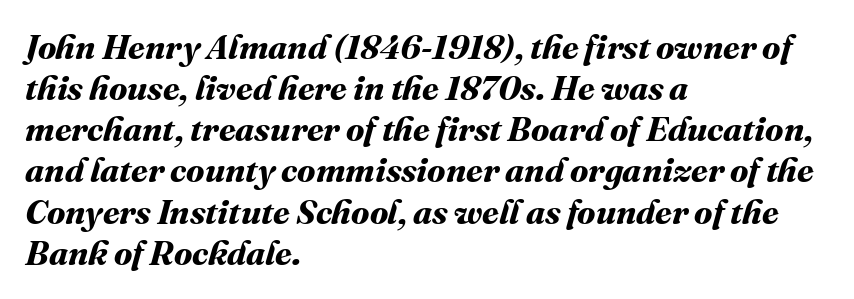
Q: Is the text bold? A: Yes.
Q: Is the text underlined? A: No.
Q: How is the paragraph aligned? A: Left-aligned.
Q: Is the spacing between letters normal or unusually wide? A: Normal.
Q: Width (condensed, normal, or wide)? A: Normal.
Q: Stroke contrast? A: Medium.
Q: x-height? A: Medium.
Q: Monospaced? A: No.
